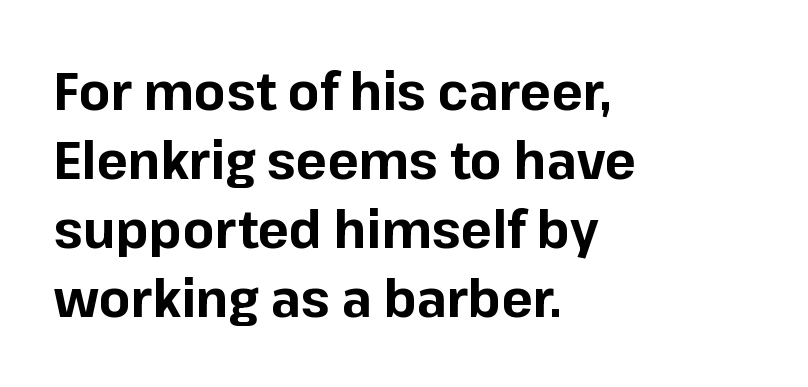
Each word holds together tightly as a unit, with standard inter-letter gaps. Think of a printed novel: that variable character pitch is what you see here. The zone under the glyphs is completely vacant. It's the straight-up-and-down kind of type. Does the copy run flush right? No — it runs flush left. Look at the stroke-to-counter ratio: heavy, a bold.
